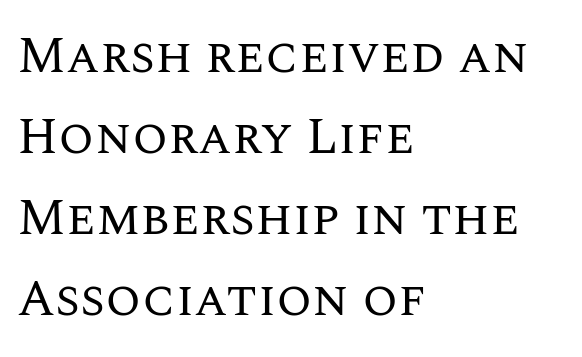
Q: Is the text bold? A: No.
Q: Is the text italic (slanted)? A: No, it is upright.
Q: Is the text underlined? A: No.
Q: How is the paragraph aligned? A: Left-aligned.
Q: Is the spacing between letters normal or unusually wide? A: Normal.
Q: Is the spacing between lines tight, normal or loose? A: Normal.
Q: Width (condensed, normal, or wide)? A: Normal.
Q: Stroke contrast? A: Medium.
Q: x-height? A: Large.
Q: Monospaced? A: No.
